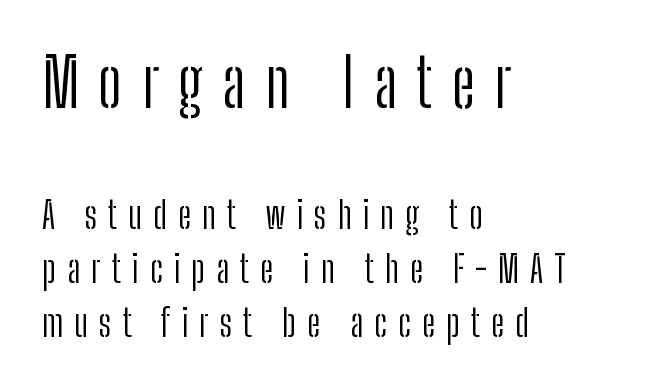
The image shows 67 px light, condensed sans-serif type, upright; set left-aligned, normal line spacing (1.42x), unusually wide letter spacing (+0.29 em), not underlined; the first (top) block is 1.76x larger; low stroke contrast and a medium x-height.
